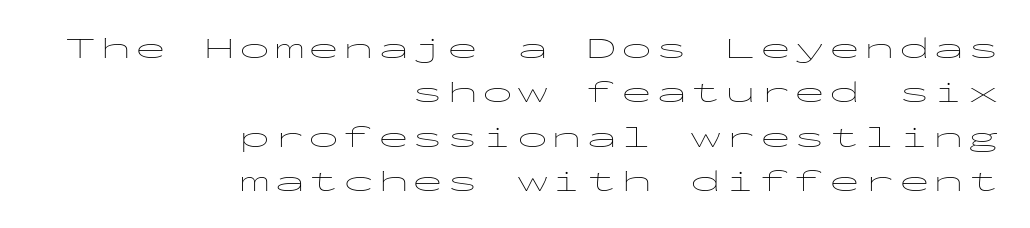
Q: Is the text bold? A: No.
Q: Is the text italic (slanted)? A: No, it is upright.
Q: Is the typeface a serif or a sans-serif typeface? A: Sans-serif.
Q: Is the text underlined? A: No.
Q: How is the paragraph aligned? A: Right-aligned.
Q: Is the spacing between lines tight, normal or loose? A: Normal.
Q: Width (condensed, normal, or wide)? A: Wide.
Q: Stroke contrast? A: Low.
Q: x-height? A: Medium.
Q: Monospaced? A: Yes.
